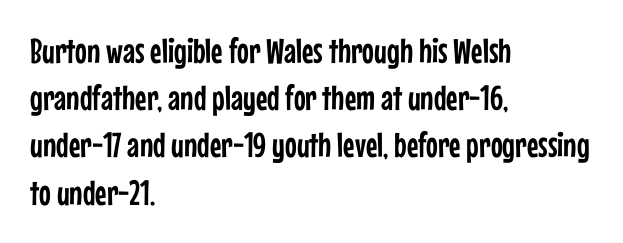
The image shows 35 px condensed sans-serif type, upright; set left-aligned, normal line spacing (1.35x), normal letter spacing, not underlined; low stroke contrast and a medium x-height.
